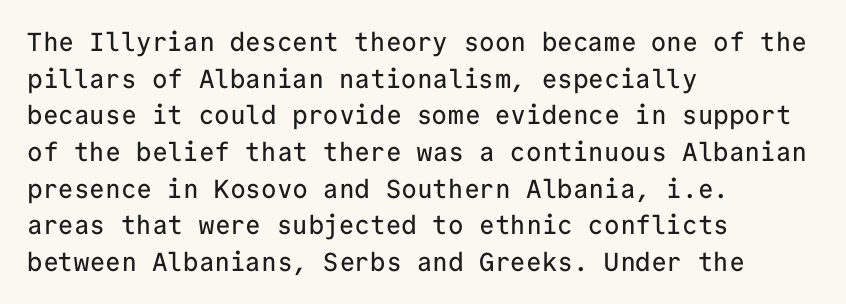
The image shows 26 px text type, upright; set left-aligned, normal line spacing (1.41x), normal letter spacing, not underlined.
